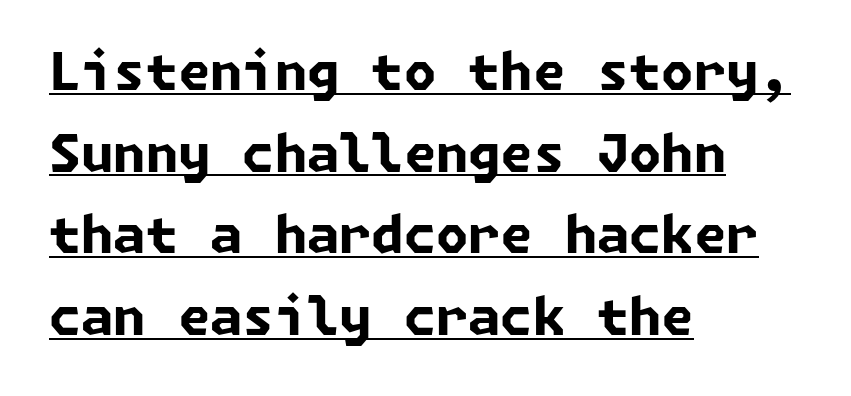
{"serif": "no", "bold": "yes", "weight": "bold", "width": "normal", "stroke_contrast": "low", "x_height": "medium", "underline": "yes", "align": "left", "line_spacing": "normal", "line_spacing_ratio": 1.57, "letter_spacing": "normal", "letter_spacing_em": 0.0, "glyph_px": 52}
